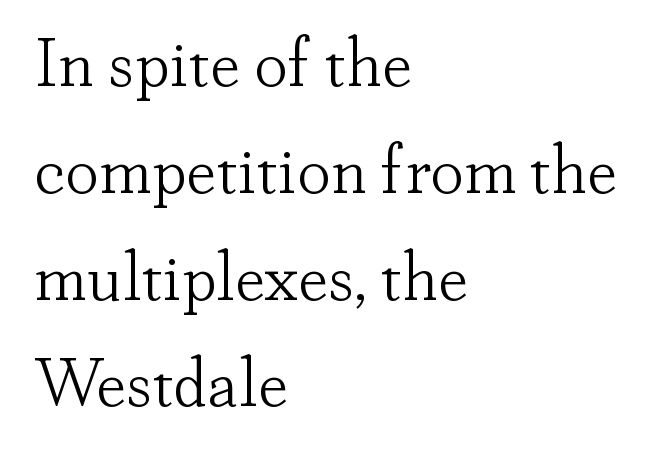
{"serif": "yes", "italic": "no", "bold": "no", "weight": "light", "width": "normal", "stroke_contrast": "low", "x_height": "small", "monospaced": "no", "underline": "no", "align": "left", "line_spacing": "normal", "line_spacing_ratio": 1.57, "letter_spacing": "normal", "letter_spacing_em": 0.0, "glyph_px": 68}
